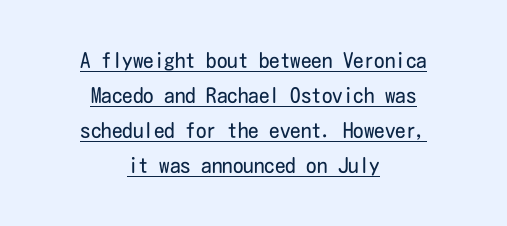
{"italic": "no", "bold": "no", "underline": "yes", "align": "center", "line_spacing": "normal", "line_spacing_ratio": 1.67, "letter_spacing": "normal", "letter_spacing_em": 0.0, "glyph_px": 21}
